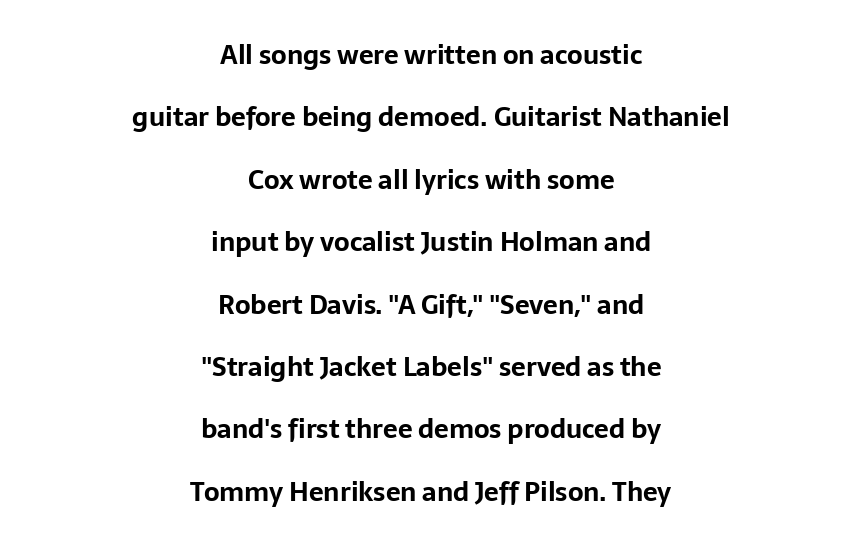
The image shows 26 px bold type, upright; set centered, loose line spacing (2.4x), normal letter spacing, not underlined.
